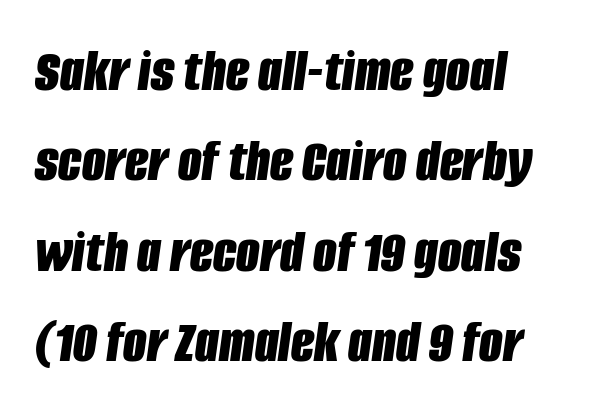
{"italic": "yes", "lean": "right", "slant_degrees": 8, "bold": "yes", "weight": "bold", "width": "condensed", "stroke_contrast": "low", "x_height": "large", "monospaced": "no", "underline": "no", "align": "left", "line_spacing": "normal", "line_spacing_ratio": 1.48, "letter_spacing": "normal", "letter_spacing_em": 0.0, "glyph_px": 61}
